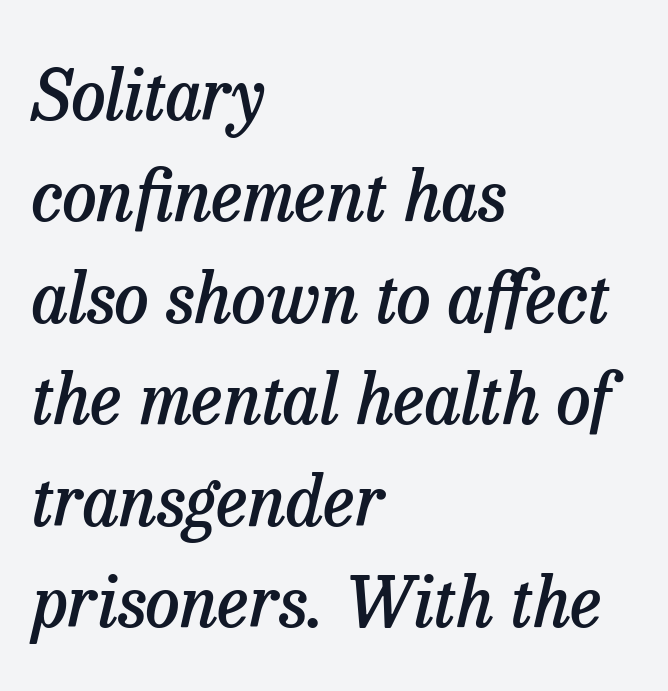
{"serif": "yes", "italic": "yes", "lean": "right", "slant_degrees": 13, "bold": "semi", "weight": "semibold", "width": "normal", "stroke_contrast": "low", "x_height": "medium", "monospaced": "no", "underline": "no", "align": "left", "line_spacing": "normal", "line_spacing_ratio": 1.47, "letter_spacing": "normal", "letter_spacing_em": 0.0, "glyph_px": 69}
